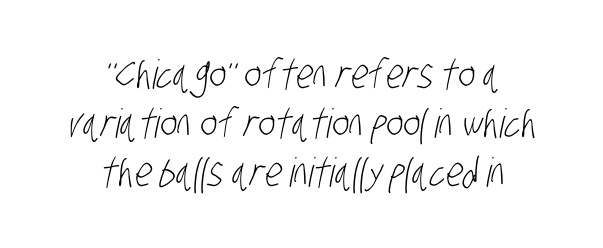
{"serif": "no", "bold": "no", "weight": "light", "width": "condensed", "stroke_contrast": "low", "x_height": "large", "monospaced": "no", "underline": "no", "align": "center", "line_spacing_ratio": 1.22, "letter_spacing": "normal", "letter_spacing_em": 0.0, "glyph_px": 40}
